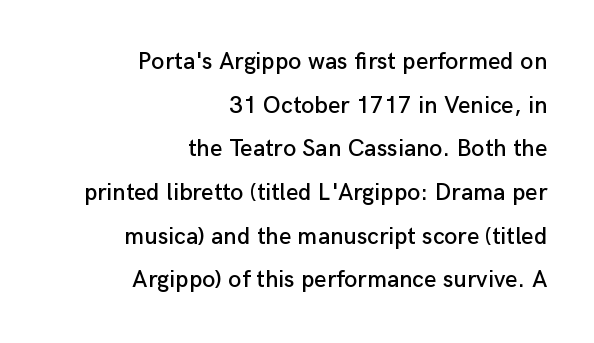
Short note: letters normally spaced. In terms of posture, this sample is upright. The baseline area is clear. Right-aligned paragraph, ragged on the left.
